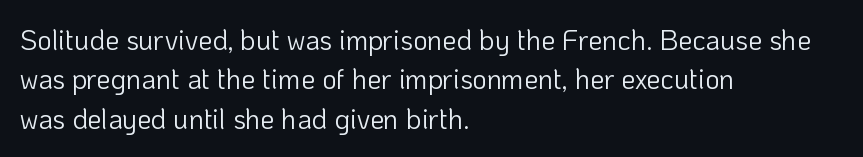
Do the characters align in a grid? No, the font is proportional. Unmarked baselines from the first word to the last. The face looks like a standard text weight, possibly lighter. Does the copy run flush right? No — it runs flush left.
